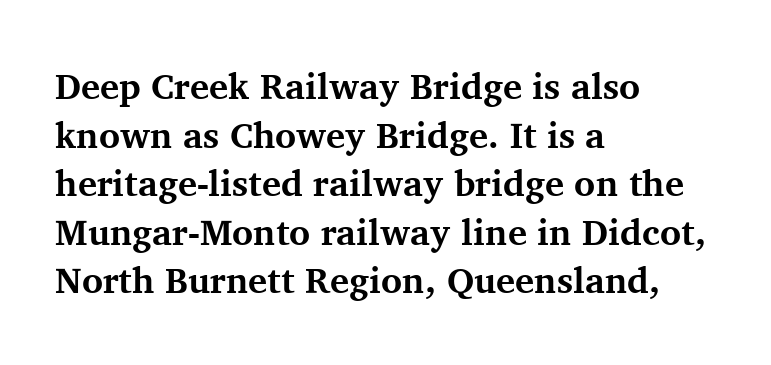
{"serif": "yes", "italic": "no", "bold": "yes", "weight": "bold", "width": "normal", "stroke_contrast": "medium", "x_height": "medium", "monospaced": "no", "underline": "no", "align": "left", "line_spacing": "normal", "line_spacing_ratio": 1.35, "letter_spacing": "normal", "letter_spacing_em": 0.0, "glyph_px": 36}
